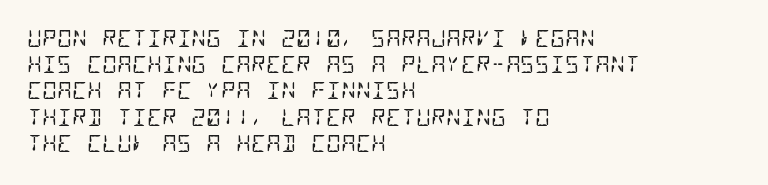
The image shows 23 px text type; set left-aligned, tight line spacing (1.14x), normal letter spacing, not underlined.
